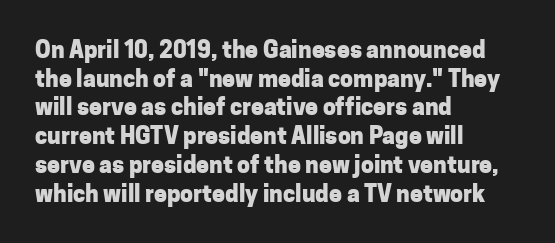
In CSS terms this would be text-align: left. On the weight axis this lands at bold, roughly 700. No word sits above an underline. Regarding leading, the lines here are spaced in the standard way. Quick note: not italic, upright. Glyph-to-glyph distance matches everyday printed text.
